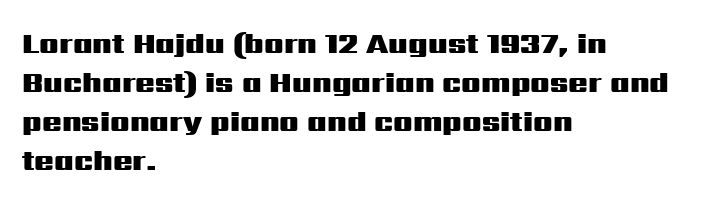
The image shows 29 px heavy, wide sans-serif type, upright; set left-aligned, normal line spacing (1.34x), normal letter spacing, not underlined; medium stroke contrast and a medium x-height.
